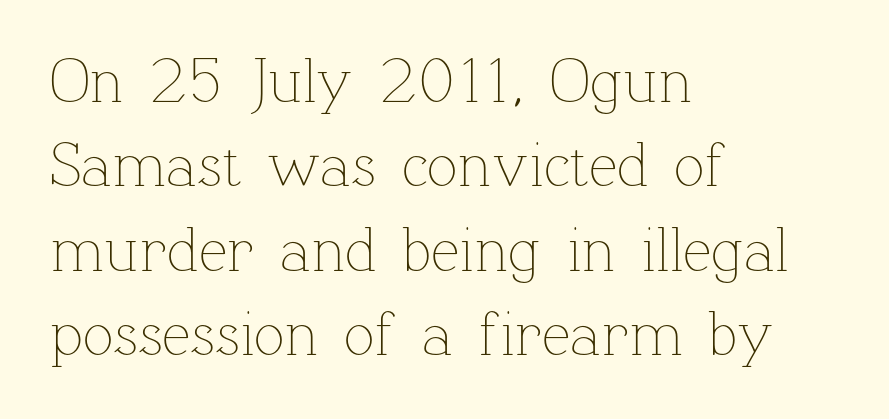
{"italic": "no", "bold": "no", "weight": "thin", "width": "normal", "stroke_contrast": "low", "x_height": "medium", "monospaced": "no", "underline": "no", "align": "left", "line_spacing": "normal", "line_spacing_ratio": 1.32, "letter_spacing": "normal", "letter_spacing_em": 0.0, "glyph_px": 64}
